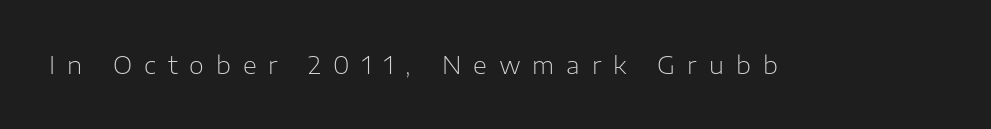
{"italic": "no", "bold": "no", "underline": "no", "letter_spacing": "wide", "letter_spacing_em": 0.5, "glyph_px": 24}
